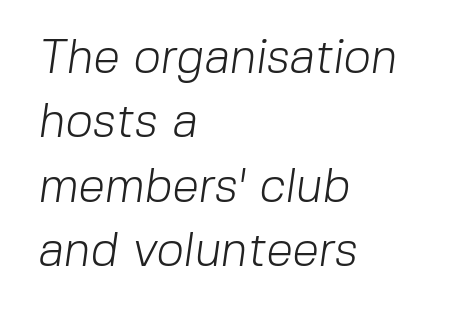
The face used here is proportionally spaced, like ordinary book or web type. Examine the stroke ends and you'll find no serifs. No word sits above an underline. Each line starts at the same left margin while the right side varies.
